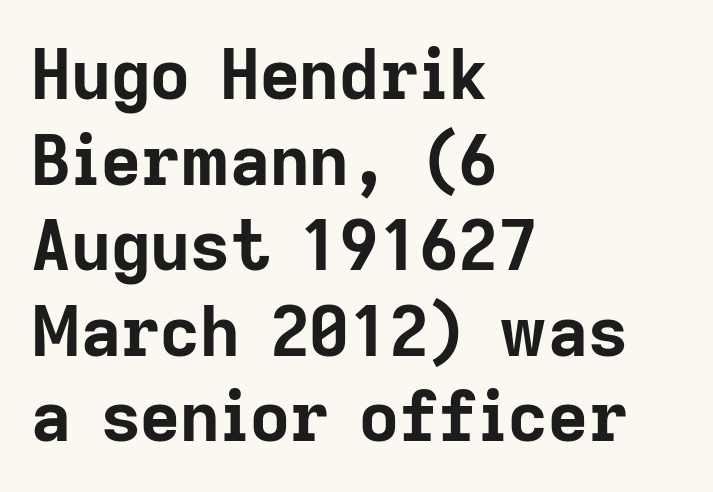
The image shows 69 px bold sans-serif type, upright; set left-aligned, line spacing 1.24x, normal letter spacing, not underlined; low stroke contrast and a medium x-height.
